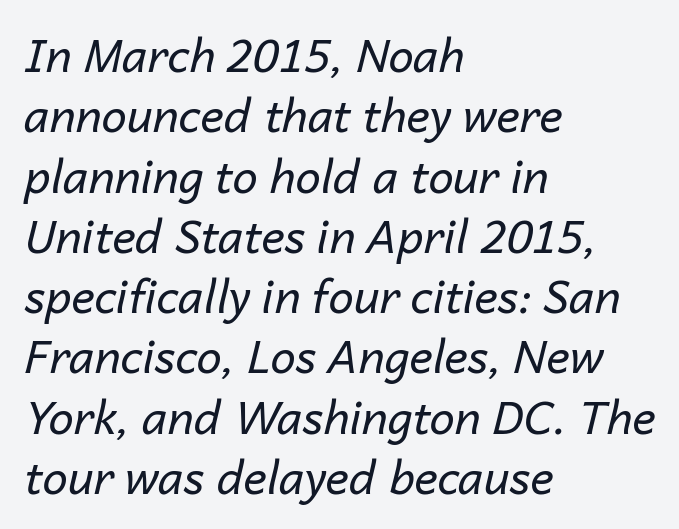
{"italic": "yes", "lean": "right", "slant_degrees": 14, "bold": "no", "weight": "regular", "width": "normal", "stroke_contrast": "low", "x_height": "medium", "monospaced": "no", "underline": "no", "align": "left", "line_spacing": "normal", "line_spacing_ratio": 1.34, "letter_spacing": "normal", "letter_spacing_em": 0.0, "glyph_px": 45}
